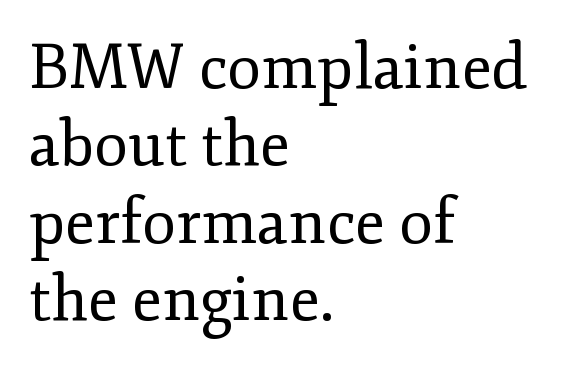
Descenders hang freely into open space. The passage shown is typed in a proportional face where columns would drift. The space between consecutive lines is moderate. The passage shown is typeset with a serif family.
